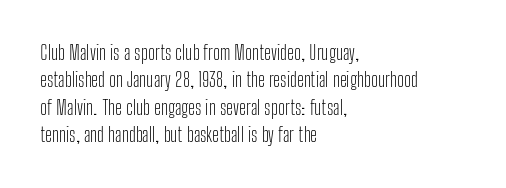
{"italic": "no", "bold": "no", "underline": "no", "align": "left", "line_spacing": "normal", "line_spacing_ratio": 1.37, "letter_spacing": "normal", "letter_spacing_em": 0.0, "glyph_px": 20}
